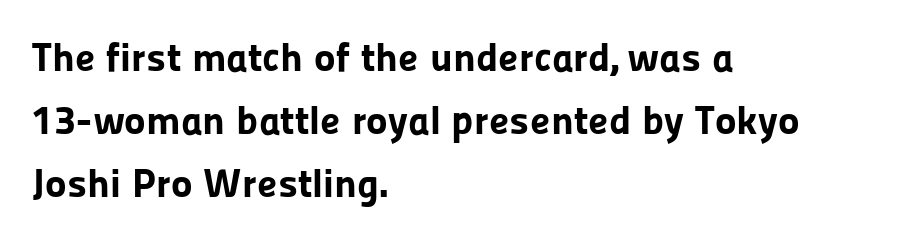
Q: Is the text bold? A: Yes.
Q: Is the text italic (slanted)? A: No, it is upright.
Q: Is the typeface a serif or a sans-serif typeface? A: Sans-serif.
Q: Is the text underlined? A: No.
Q: How is the paragraph aligned? A: Left-aligned.
Q: Is the spacing between letters normal or unusually wide? A: Normal.
Q: Is the spacing between lines tight, normal or loose? A: Normal.
Q: Width (condensed, normal, or wide)? A: Normal.
Q: Stroke contrast? A: Low.
Q: x-height? A: Medium.
Q: Monospaced? A: No.
